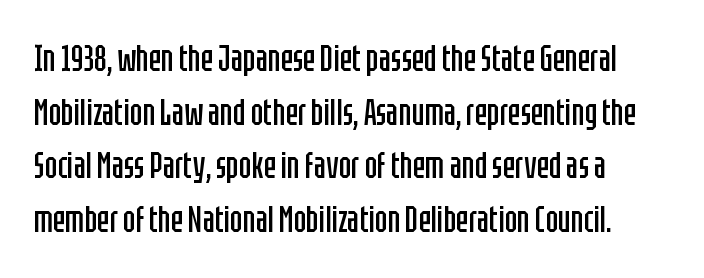
Q: Is the text bold? A: No.
Q: Is the text italic (slanted)? A: No, it is upright.
Q: Is the typeface a serif or a sans-serif typeface? A: Sans-serif.
Q: Is the text underlined? A: No.
Q: How is the paragraph aligned? A: Left-aligned.
Q: Is the spacing between letters normal or unusually wide? A: Normal.
Q: Is the spacing between lines tight, normal or loose? A: Normal.
Q: Width (condensed, normal, or wide)? A: Condensed.
Q: Stroke contrast? A: Low.
Q: x-height? A: Large.
Q: Monospaced? A: No.
